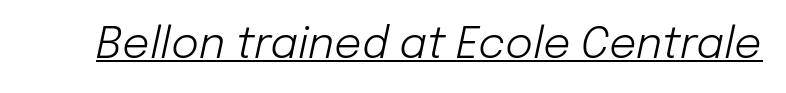
{"italic": "yes", "lean": "right", "slant_degrees": 12, "bold": "no", "weight": "light", "width": "normal", "stroke_contrast": "low", "x_height": "medium", "monospaced": "no", "underline": "yes", "letter_spacing": "normal", "letter_spacing_em": 0.0, "glyph_px": 43}
